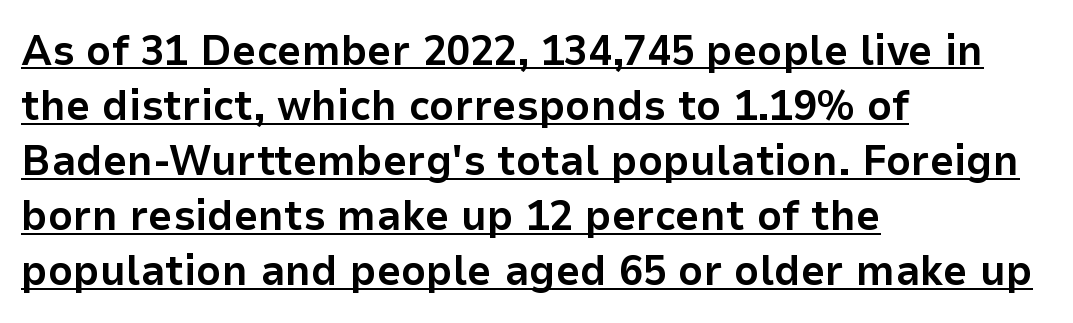
Q: Is the text bold? A: Yes.
Q: Is the text italic (slanted)? A: No, it is upright.
Q: Is the typeface a serif or a sans-serif typeface? A: Sans-serif.
Q: Is the text underlined? A: Yes.
Q: How is the paragraph aligned? A: Left-aligned.
Q: Is the spacing between letters normal or unusually wide? A: Normal.
Q: Is the spacing between lines tight, normal or loose? A: Normal.
Q: Width (condensed, normal, or wide)? A: Normal.
Q: Stroke contrast? A: Low.
Q: x-height? A: Medium.
Q: Monospaced? A: No.
